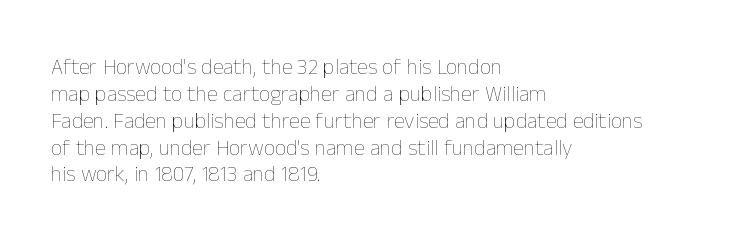
Honestly, the letter spacing is just normal — you wouldn't notice it. A student would call this left alignment; a typographer would say flush left, rag right. The font sits on the lighter half of the weight spectrum, regular included. Just letters on the line, the space beneath them empty.
